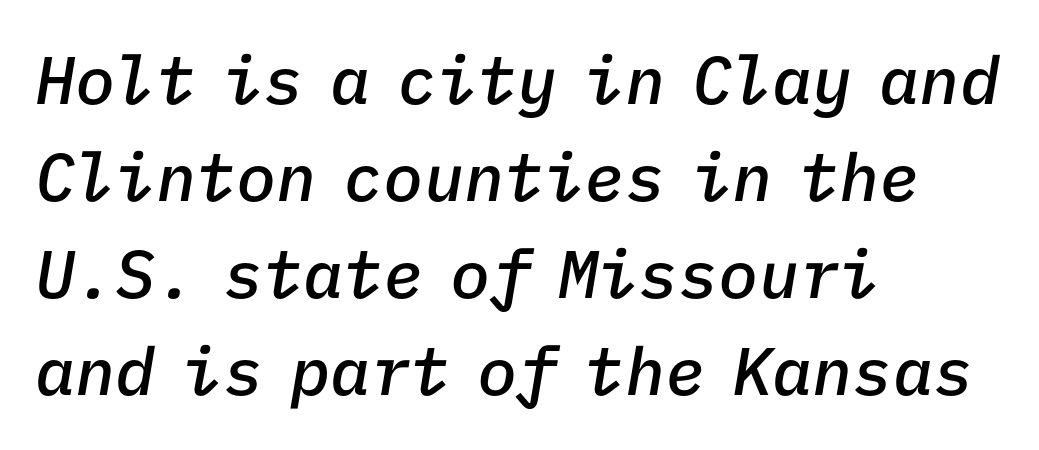
Q: Is the text bold? A: Semi-bold.
Q: Is the text italic (slanted)? A: Yes, it leans right by about 9 degrees.
Q: Is the text underlined? A: No.
Q: How is the paragraph aligned? A: Left-aligned.
Q: Is the spacing between letters normal or unusually wide? A: Normal.
Q: Is the spacing between lines tight, normal or loose? A: Normal.
Q: Width (condensed, normal, or wide)? A: Normal.
Q: Stroke contrast? A: Low.
Q: x-height? A: Medium.
Q: Monospaced? A: Yes.
